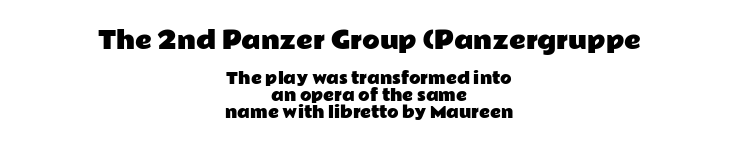
{"italic": "no", "underline": "no", "align": "center", "line_spacing": "tight", "line_spacing_ratio": 1.15, "letter_spacing": "normal", "letter_spacing_em": 0.0, "larger_block": "first", "size_ratio": 1.53, "glyph_px": 23}
